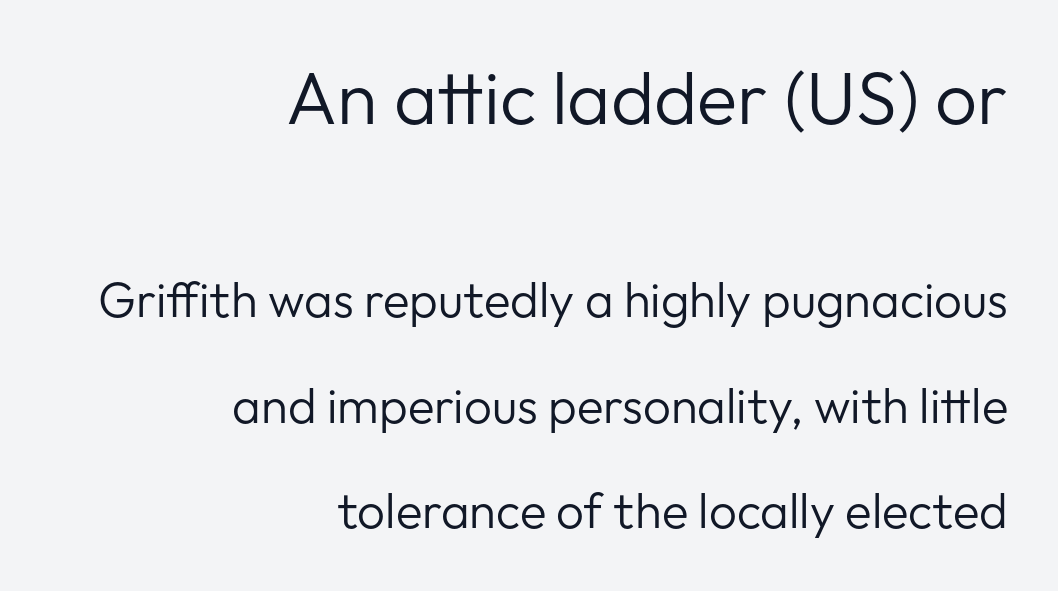
{"serif": "no", "italic": "no", "bold": "no", "weight": "regular", "width": "normal", "stroke_contrast": "low", "x_height": "medium", "monospaced": "no", "underline": "no", "align": "right", "line_spacing": "loose", "line_spacing_ratio": 2.15, "letter_spacing": "normal", "letter_spacing_em": 0.0, "larger_block": "first", "size_ratio": 1.51, "glyph_px": 74}
